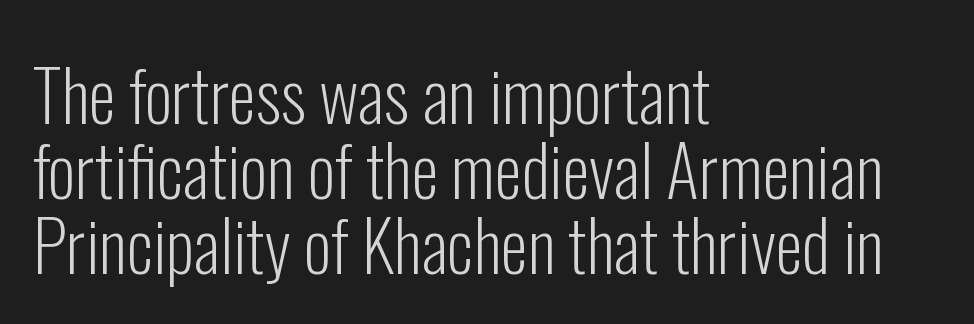
Q: Is the text bold? A: No.
Q: Is the text italic (slanted)? A: No, it is upright.
Q: Is the typeface a serif or a sans-serif typeface? A: Sans-serif.
Q: Is the text underlined? A: No.
Q: How is the paragraph aligned? A: Left-aligned.
Q: Is the spacing between letters normal or unusually wide? A: Normal.
Q: Is the spacing between lines tight, normal or loose? A: Tight.
Q: Width (condensed, normal, or wide)? A: Condensed.
Q: Stroke contrast? A: Low.
Q: x-height? A: Medium.
Q: Monospaced? A: No.
